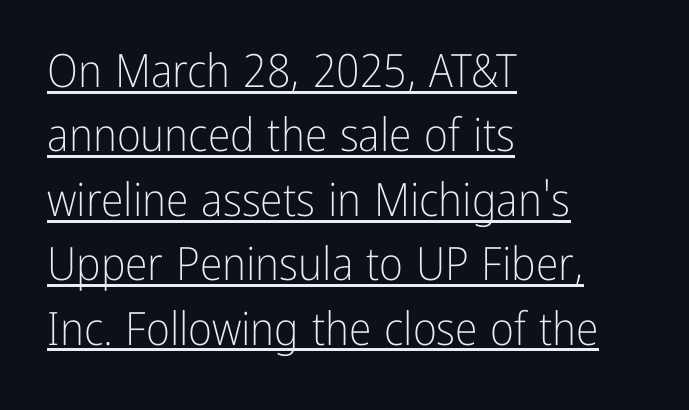
{"serif": "no", "italic": "no", "bold": "no", "weight": "light", "width": "condensed", "stroke_contrast": "low", "x_height": "medium", "monospaced": "no", "underline": "yes", "align": "left", "line_spacing": "normal", "line_spacing_ratio": 1.4, "letter_spacing": "normal", "letter_spacing_em": 0.0, "glyph_px": 46}
